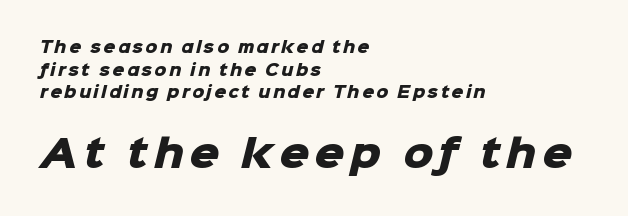
Q: Is the text bold? A: Yes.
Q: Is the typeface a serif or a sans-serif typeface? A: Sans-serif.
Q: Is the text underlined? A: No.
Q: How is the paragraph aligned? A: Left-aligned.
Q: Is the spacing between lines tight, normal or loose? A: Normal.
Q: Which block of text is set in a larger size, the first (top) or the second (bottom)? A: The second (bottom) one.
Q: Width (condensed, normal, or wide)? A: Normal.
Q: Stroke contrast? A: Low.
Q: x-height? A: Medium.
Q: Monospaced? A: No.
